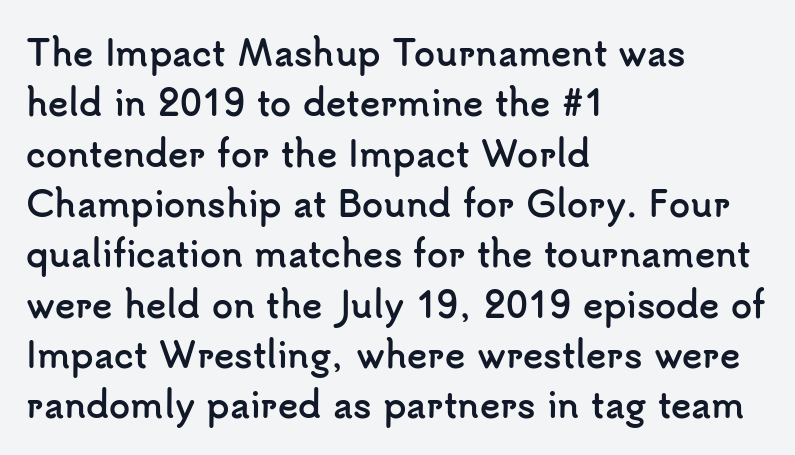
The image shows 34 px semibold sans-serif type, upright; set left-aligned, normal line spacing (1.48x), normal letter spacing, not underlined; low stroke contrast and a small x-height.
